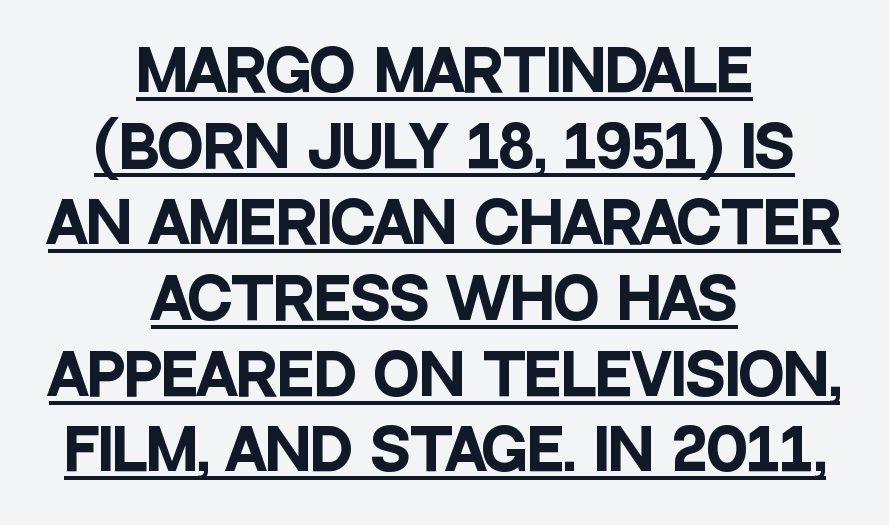
{"serif": "no", "italic": "no", "bold": "yes", "weight": "heavy", "width": "condensed", "stroke_contrast": "low", "x_height": "large", "monospaced": "no", "underline": "yes", "align": "center", "line_spacing": "normal", "line_spacing_ratio": 1.38, "letter_spacing": "normal", "letter_spacing_em": 0.0, "glyph_px": 55}
